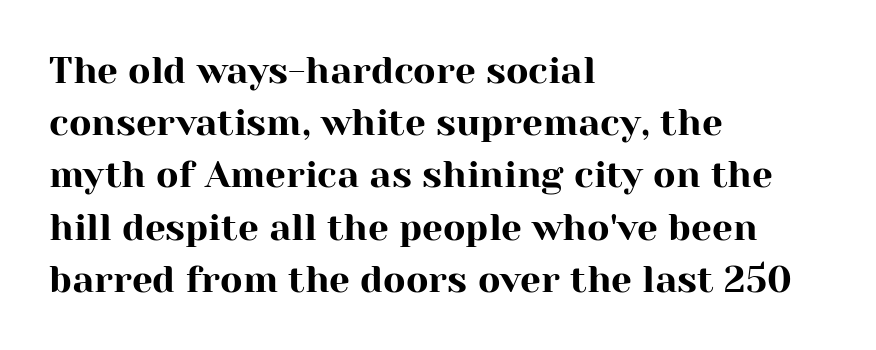
Font category for this specimen: serif. The space directly below the letters is spotless. Here the designer chose a conventional face with non-uniform glyph widths. Rows of type keep a routine distance in the vertical direction. Alignment: flush left.
